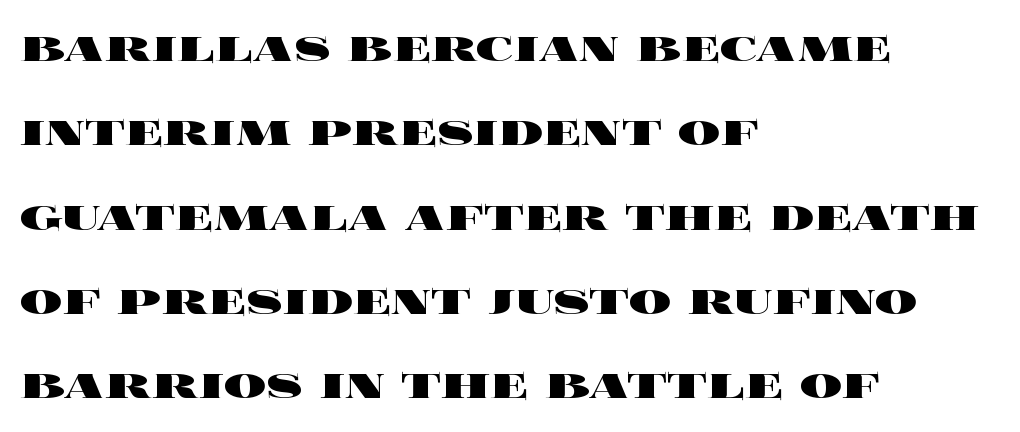
Q: Is the text bold? A: Yes.
Q: Is the text italic (slanted)? A: No, it is upright.
Q: Is the text underlined? A: No.
Q: How is the paragraph aligned? A: Left-aligned.
Q: Is the spacing between letters normal or unusually wide? A: Normal.
Q: Is the spacing between lines tight, normal or loose? A: Normal.
Q: Width (condensed, normal, or wide)? A: Wide.
Q: x-height? A: Large.
Q: Monospaced? A: No.
